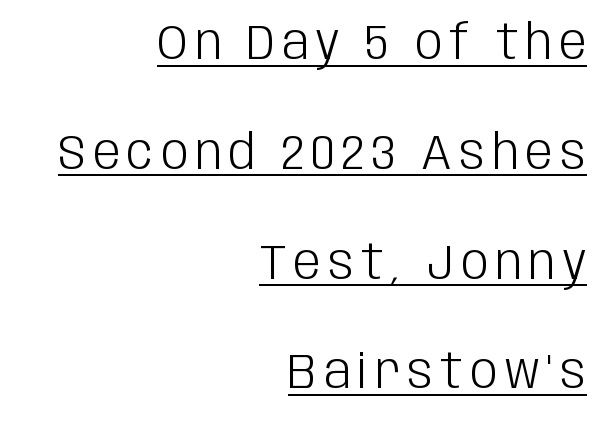
This rendering employs a face without finishing strokes, i.e., a sans-serif. Note the varied advance widths — an 'i' is clearly narrower than an 'm'. How would I describe the line gaps? Wide and relaxed. These glyphs show unthickened strokes, regular width or finer. The passage shown is underscored from start to finish. Every row of glyphs terminates at an identical x-position on the right.
